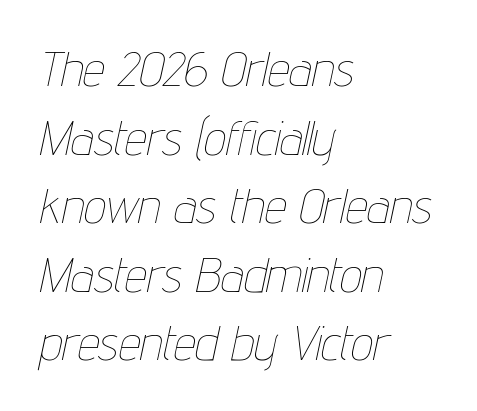
{"italic": "yes", "lean": "right", "slant_degrees": 12, "bold": "no", "weight": "thin", "width": "condensed", "stroke_contrast": "low", "x_height": "medium", "monospaced": "no", "underline": "no", "align": "left", "line_spacing": "normal", "line_spacing_ratio": 1.4, "letter_spacing": "normal", "letter_spacing_em": 0.0, "glyph_px": 49}
